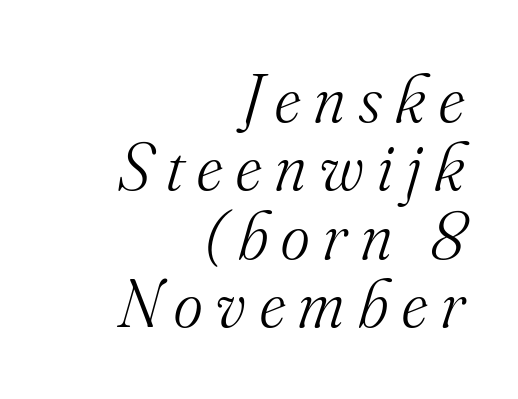
Tall strokes in this sample are angled rather than plumb. Words appear elongated and porous because spacing is wide. The space between consecutive lines is stingy. A typesetter would label this face a serif. Line endings align vertically; line beginnings do not. The typeface has the unassuming heft of standard copy or less.
